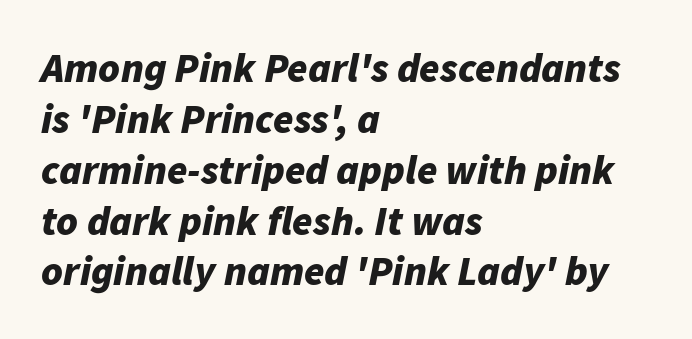
Which margin do the lines hug? The left one — the right edge is uneven. Varying glyph widths throughout — classic text-font behaviour. The horizontal fit of the characters is conventional and even. The passage shown is not underscored anywhere.
